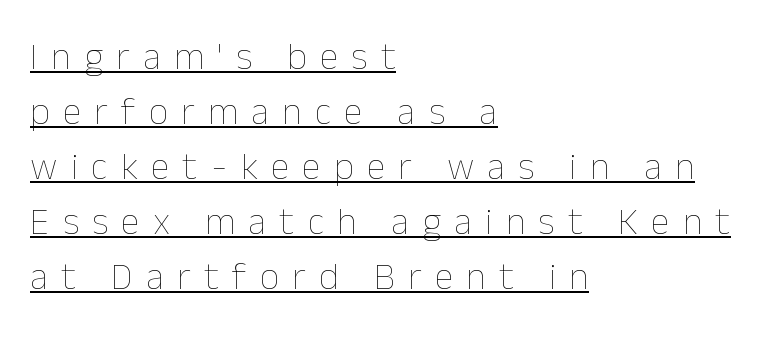
{"italic": "no", "bold": "no", "weight": "thin", "width": "normal", "stroke_contrast": "low", "x_height": "medium", "monospaced": "no", "underline": "yes", "align": "left", "line_spacing": "normal", "line_spacing_ratio": 1.45, "letter_spacing": "wide", "letter_spacing_em": 0.35, "glyph_px": 38}
